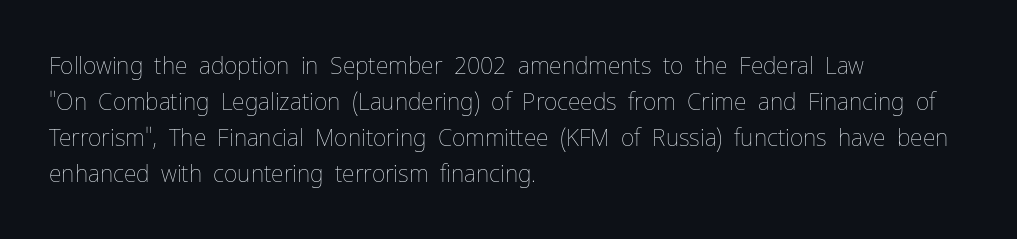
The image shows 23 px text type, upright; set left-aligned, normal line spacing (1.57x), normal letter spacing, not underlined.
